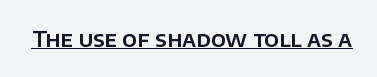
{"italic": "no", "underline": "yes", "letter_spacing": "normal", "letter_spacing_em": 0.0, "glyph_px": 21}
